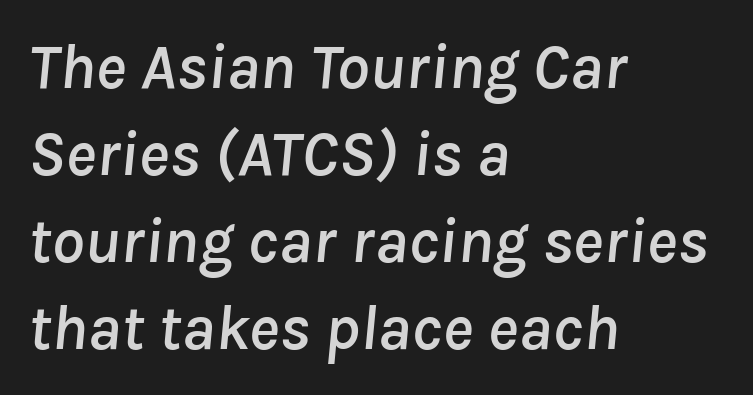
Evenly set lines give the paragraph a standard silhouette. A typesetter would call this zero additional tracking. The passage shown is not underscored anywhere. Do the characters align in a grid? No, the font is proportional. The text carries the slant typical of an italic or oblique font.
